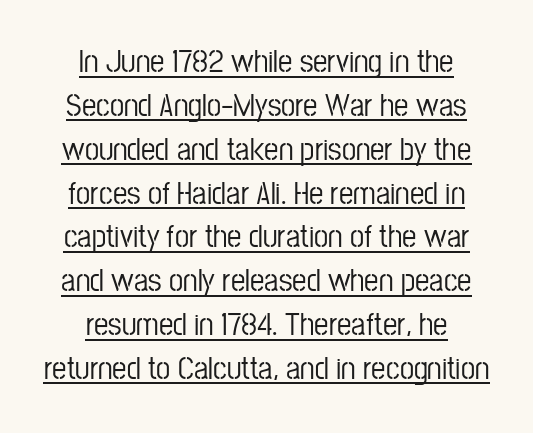
The face used here is rendered with its standard letterfit. These lines are centered, leaving both edges ragged. Nope, no serifs anywhere on these letters. Every stem runs plumb, perpendicular to the baseline. Each line of the rendering has a horizontal stroke beneath the glyphs.
